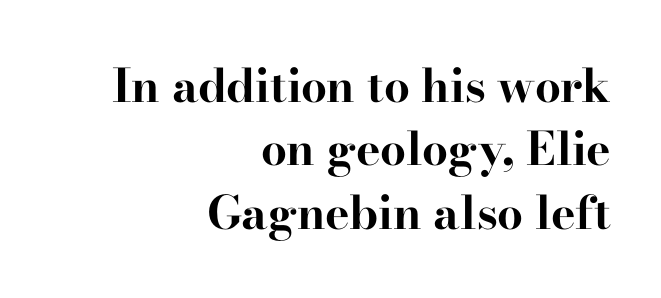
Note the varied advance widths — an 'i' is clearly narrower than an 'm'. Quick note: interline space is typical. The typeface chosen for these lines features serifs. The rendering anchors every line to the right-hand side. Heavy, bold letterforms. Does the lettering tilt? It doesn't — this is upright.
